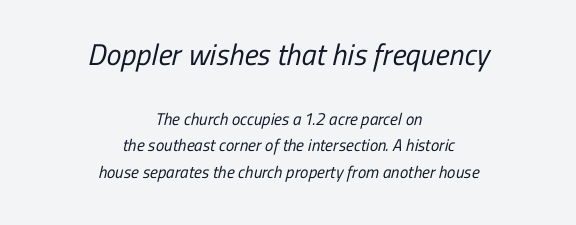
{"serif": "no", "bold": "no", "weight": "regular", "width": "condensed", "stroke_contrast": "low", "x_height": "medium", "monospaced": "no", "underline": "no", "align": "center", "line_spacing": "normal", "line_spacing_ratio": 1.54, "letter_spacing": "normal", "letter_spacing_em": 0.0, "larger_block": "first", "size_ratio": 1.76, "glyph_px": 30}
